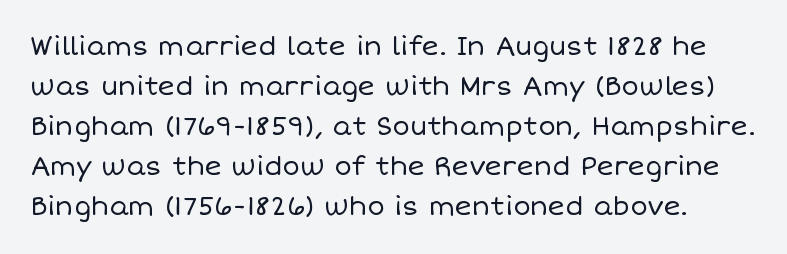
{"italic": "no", "bold": "no", "underline": "no", "line_spacing": "normal", "line_spacing_ratio": 1.54, "letter_spacing": "normal", "letter_spacing_em": 0.0, "glyph_px": 26}
